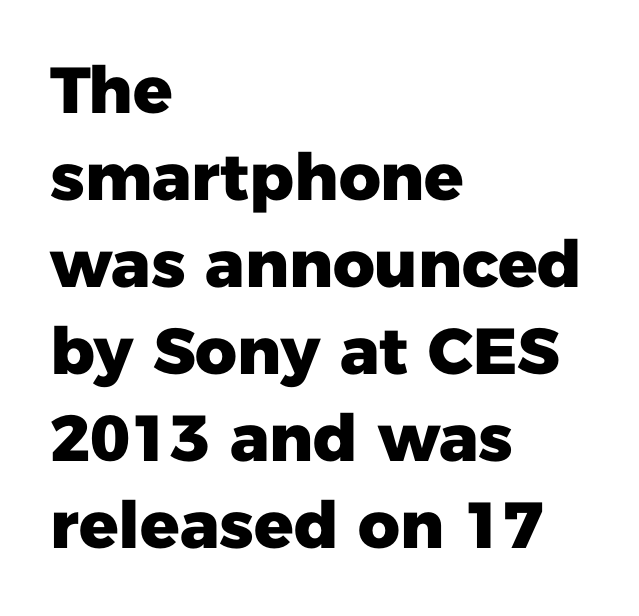
{"serif": "no", "italic": "no", "bold": "yes", "weight": "heavy", "width": "normal", "stroke_contrast": "low", "x_height": "medium", "monospaced": "no", "underline": "no", "align": "left", "line_spacing": "normal", "line_spacing_ratio": 1.34, "letter_spacing": "normal", "letter_spacing_em": 0.0, "glyph_px": 65}
